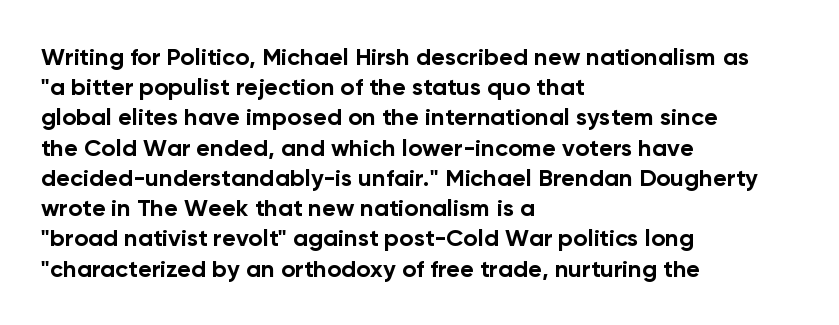
The ragged edge is on the right, which tells us the setting is flush left. The space beneath each line is pristine and unruled. This rendering leaves character spacing at its baseline value. The passage shown stacks its lines at a standard gap. Italic? Not at all — the glyphs are vertical. Emphasis by weight is at full strength: bold.
